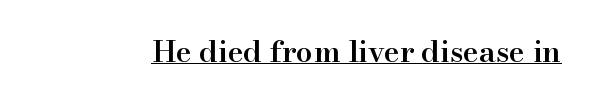
The image shows 30 px semibold serif type, upright; set normal letter spacing, underlined; high stroke contrast and a small x-height.
